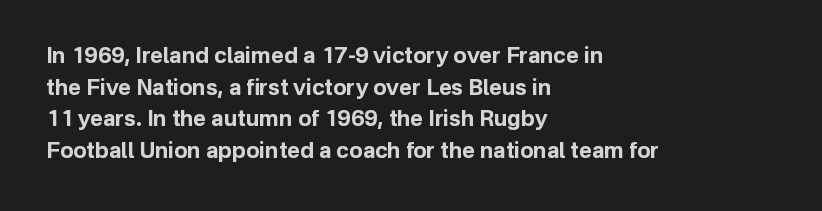
Beneath every word, the page is bare. Successive baselines arrive at the customary interval. It's the straight-up-and-down kind of type. Which margin do the lines hug? The left one — the right edge is uneven. Thick stems and heavy bowls — unmistakably bold.
